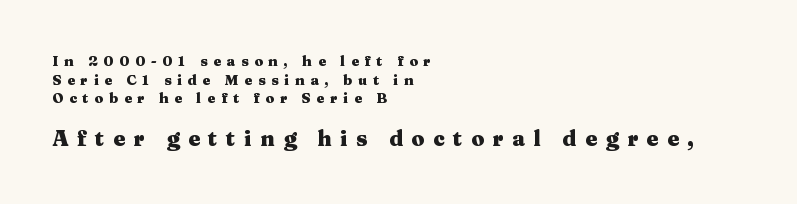
The image shows 21 px bold type, upright; set left-aligned, normal line spacing (1.33x), unusually wide letter spacing (+0.41 em), not underlined; the second (bottom) block is 1.5x larger.
